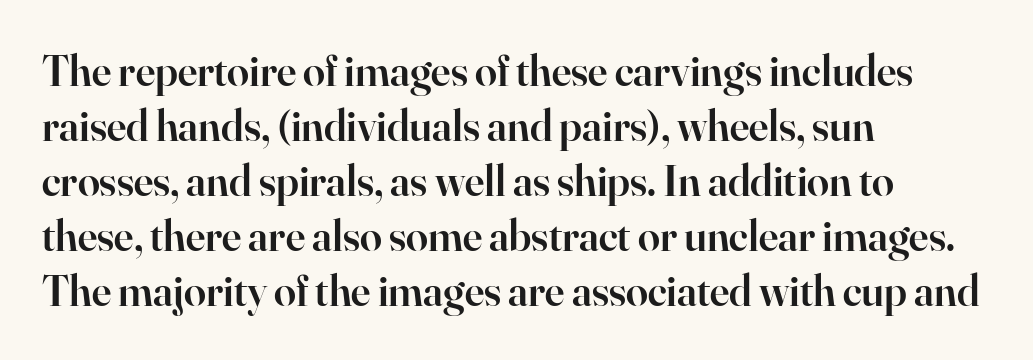
The image shows 44 px semibold serif type, upright; set left-aligned, normal line spacing (1.25x), normal letter spacing, not underlined; high stroke contrast and a small x-height.
